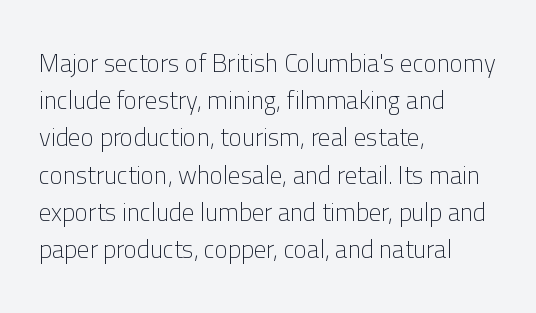
The image shows 25 px text type, upright; set left-aligned, normal line spacing (1.49x), normal letter spacing, not underlined.
